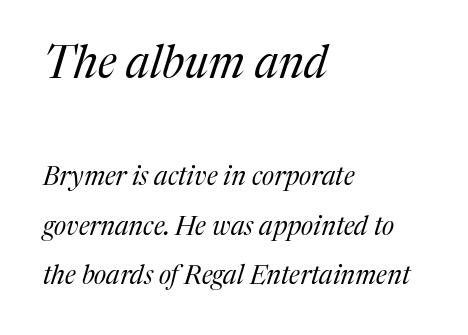
The image shows 45 px regular-weight serif type, italic (leaning right); set left-aligned, loose line spacing (1.91x), normal letter spacing, not underlined; the first (top) block is 1.73x larger; medium stroke contrast and a medium x-height.
